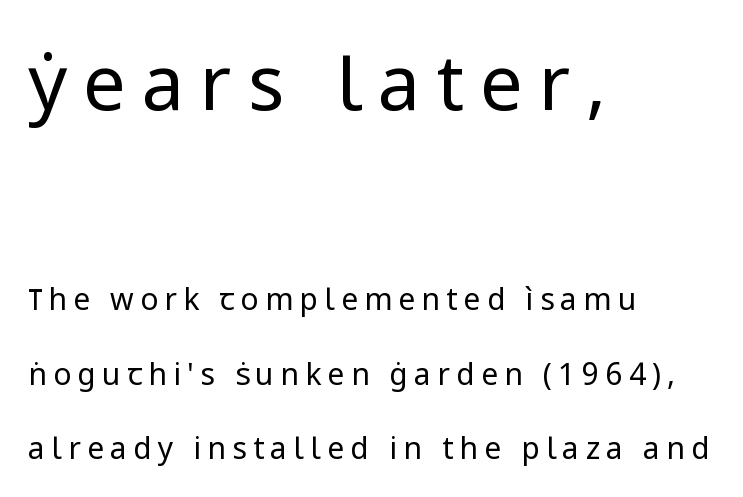
{"serif": "no", "italic": "no", "bold": "no", "weight": "regular", "width": "normal", "stroke_contrast": "low", "x_height": "medium", "monospaced": "no", "underline": "no", "align": "left", "line_spacing": "loose", "line_spacing_ratio": 2.48, "letter_spacing": "wide", "letter_spacing_em": 0.21, "larger_block": "first", "size_ratio": 2.53, "glyph_px": 76}
